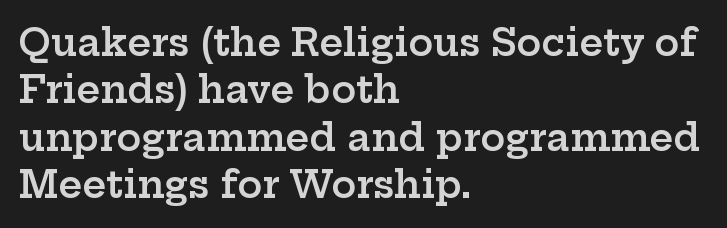
Q: Is the text bold? A: Semi-bold.
Q: Is the text italic (slanted)? A: No, it is upright.
Q: Is the typeface a serif or a sans-serif typeface? A: Serif.
Q: Is the text underlined? A: No.
Q: How is the paragraph aligned? A: Left-aligned.
Q: Is the spacing between letters normal or unusually wide? A: Normal.
Q: Is the spacing between lines tight, normal or loose? A: Normal.
Q: Width (condensed, normal, or wide)? A: Wide.
Q: Stroke contrast? A: Low.
Q: x-height? A: Medium.
Q: Monospaced? A: No.
